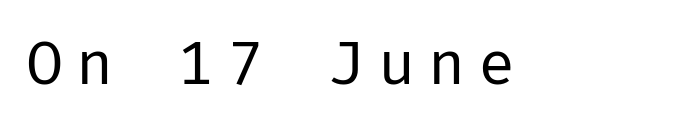
The image shows 62 px regular-weight sans-serif type, upright; set unusually wide letter spacing (+0.21 em), not underlined; low stroke contrast and a medium x-height.
